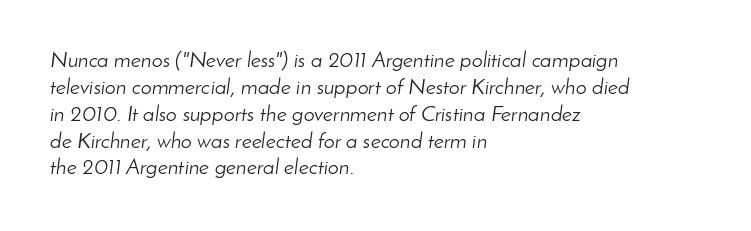
{"italic": "yes", "lean": "right", "slant_degrees": 8, "bold": "no", "underline": "no", "align": "left", "line_spacing_ratio": 1.22, "letter_spacing": "normal", "letter_spacing_em": 0.0, "glyph_px": 22}
